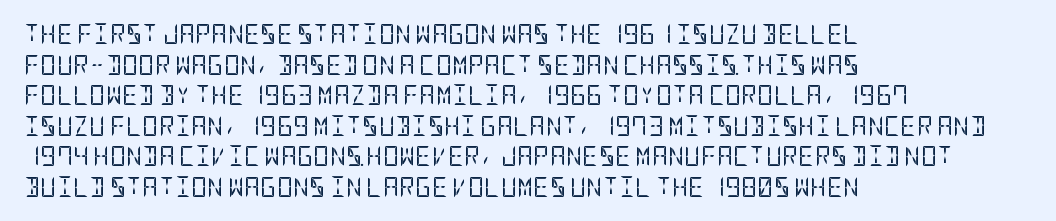
{"italic": "no", "bold": "no", "underline": "no", "align": "left", "line_spacing": "normal", "line_spacing_ratio": 1.53, "letter_spacing": "normal", "letter_spacing_em": 0.0, "glyph_px": 20}
